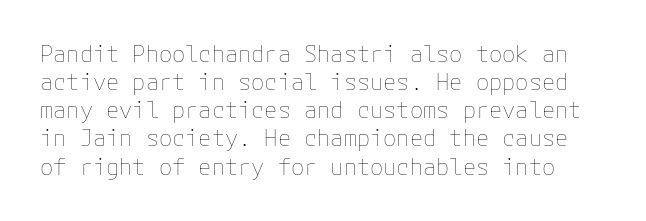
The image shows 22 px text type, upright; set normal line spacing (1.28x), normal letter spacing, not underlined.
